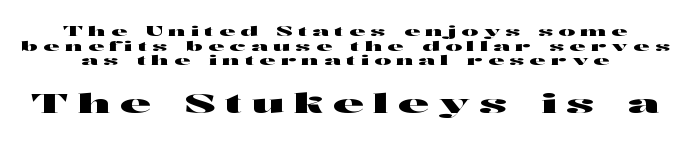
{"italic": "no", "underline": "no", "line_spacing": "tight", "line_spacing_ratio": 1.04, "letter_spacing": "wide", "letter_spacing_em": 0.37, "larger_block": "second", "size_ratio": 1.86, "glyph_px": 26}
